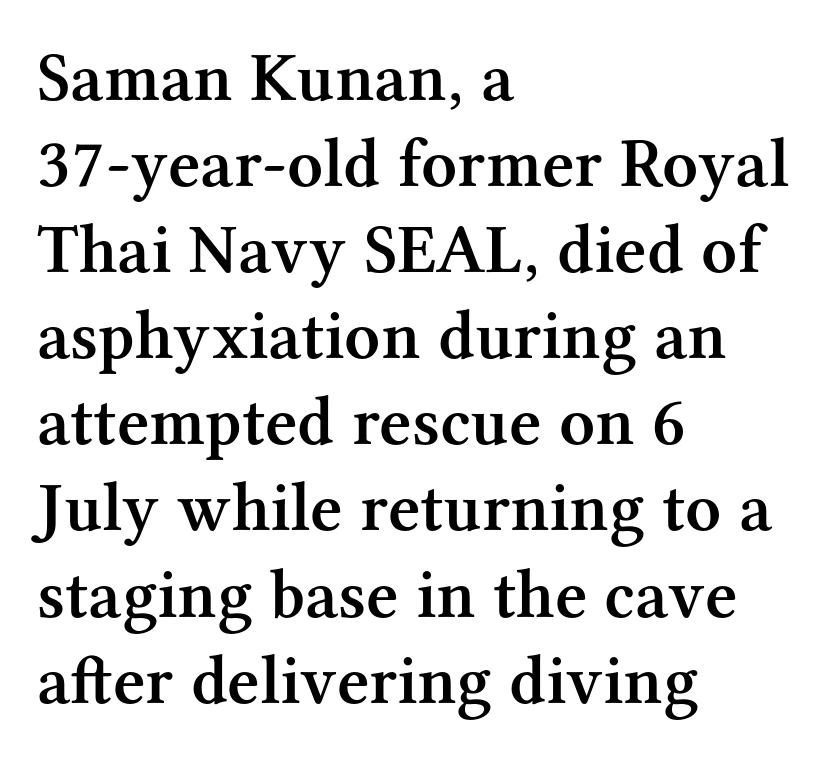
Q: Is the text bold? A: Semi-bold.
Q: Is the text italic (slanted)? A: No, it is upright.
Q: Is the typeface a serif or a sans-serif typeface? A: Serif.
Q: Is the text underlined? A: No.
Q: How is the paragraph aligned? A: Left-aligned.
Q: Is the spacing between letters normal or unusually wide? A: Normal.
Q: Width (condensed, normal, or wide)? A: Normal.
Q: Stroke contrast? A: Medium.
Q: x-height? A: Medium.
Q: Monospaced? A: No.
